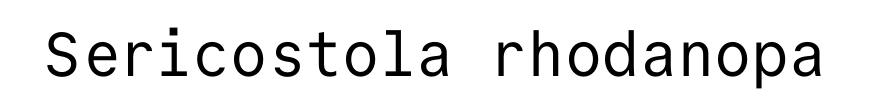
The image shows 62 px regular-weight sans-serif type, upright, monospaced; set normal letter spacing, not underlined; low stroke contrast and a medium x-height.
